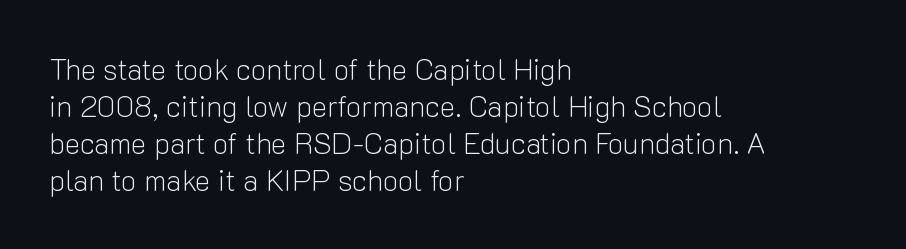
{"serif": "no", "italic": "no", "bold": "no", "weight": "light", "width": "normal", "stroke_contrast": "low", "x_height": "medium", "monospaced": "no", "underline": "no", "align": "left", "line_spacing": "normal", "line_spacing_ratio": 1.28, "letter_spacing": "normal", "letter_spacing_em": 0.0, "glyph_px": 29}
